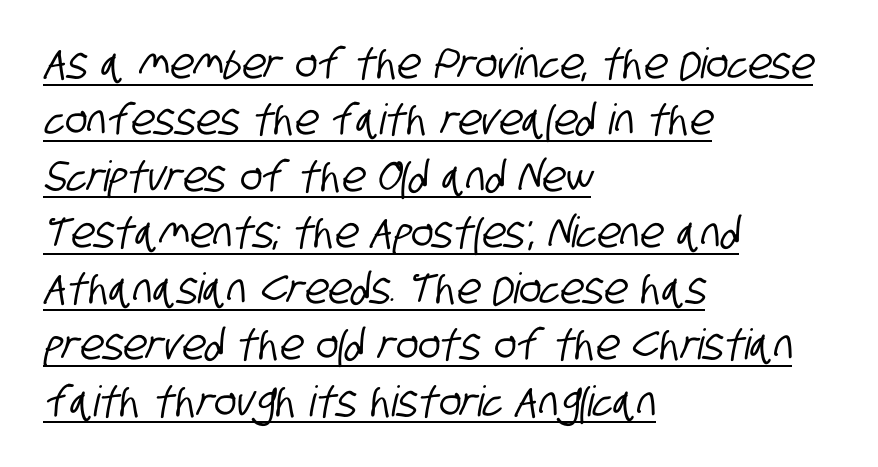
What stands out about the letter spacing? Nothing — it is the standard amount. Stroke terminals: plain, sans-serif. Each letter keeps its own natural width here, so spacing adapts to shape. Short and long lines alike share a common starting point at left.
